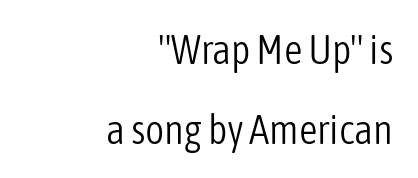
The image shows 41 px light, condensed sans-serif type, upright; set right-aligned, loose line spacing (1.95x), normal letter spacing, not underlined; low stroke contrast and a medium x-height.
